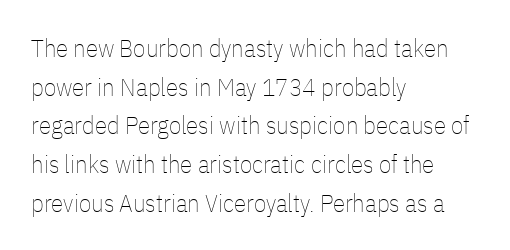
The image shows 25 px text type, upright; set left-aligned, normal line spacing (1.55x), normal letter spacing, not underlined.
